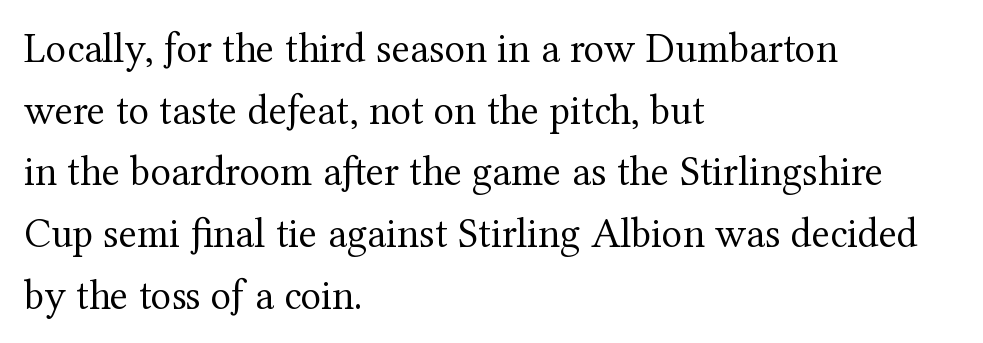
The image shows 42 px regular-weight serif type, upright; set left-aligned, normal line spacing (1.47x), normal letter spacing, not underlined; medium stroke contrast and a medium x-height.
